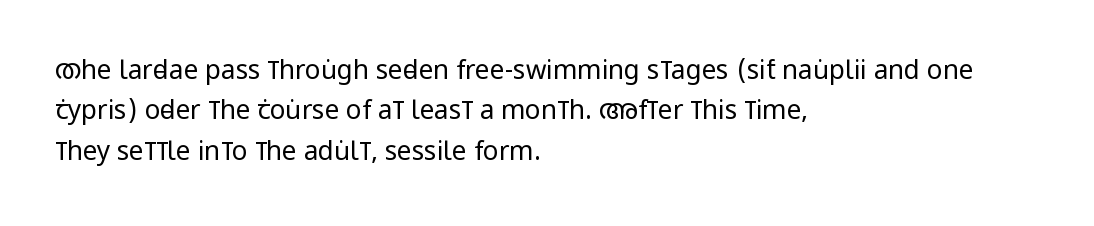
Q: Is the text bold? A: No.
Q: Is the text italic (slanted)? A: No, it is upright.
Q: Is the text underlined? A: No.
Q: How is the paragraph aligned? A: Left-aligned.
Q: Is the spacing between letters normal or unusually wide? A: Normal.
Q: Is the spacing between lines tight, normal or loose? A: Normal.
